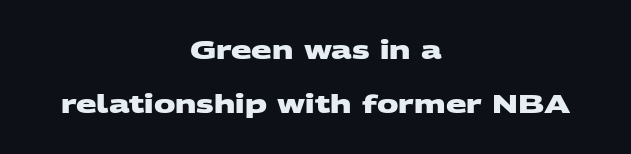
You could fit nearly another row in the gap between these rows. Casual observation: everything's sitting right in the middle. Default kerning and tracking; the words read as compact shapes. Has an underline been added? It has not. What weight is shown? A full bold with thick strokes.
